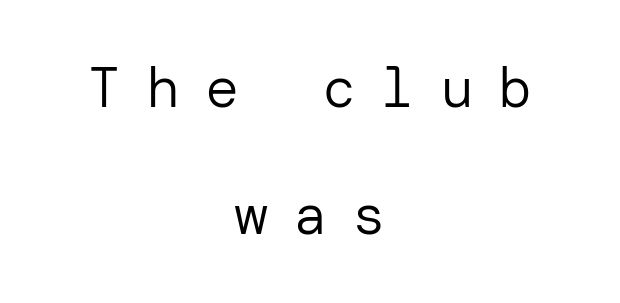
No letter is thick-stroked: the sample isn't bold. Characters follow at a spacing far wider than the type designer built in. This rendering uses center alignment, leaving both contours irregular but symmetric. The area under the type is left untouched. Nope, no serifs anywhere on these letters. Unlike italic type, these characters show no tilt at all.
